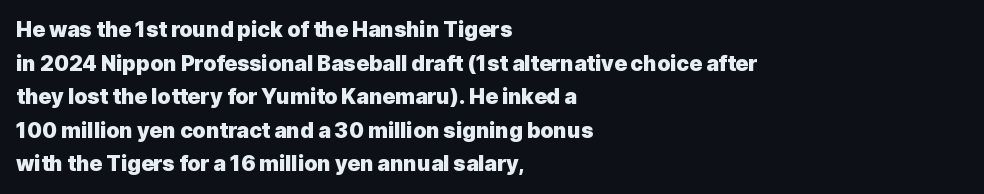
Q: Is the text bold? A: Yes.
Q: Is the text italic (slanted)? A: No, it is upright.
Q: Is the text underlined? A: No.
Q: How is the paragraph aligned? A: Left-aligned.
Q: Is the spacing between letters normal or unusually wide? A: Normal.
Q: Is the spacing between lines tight, normal or loose? A: Normal.
